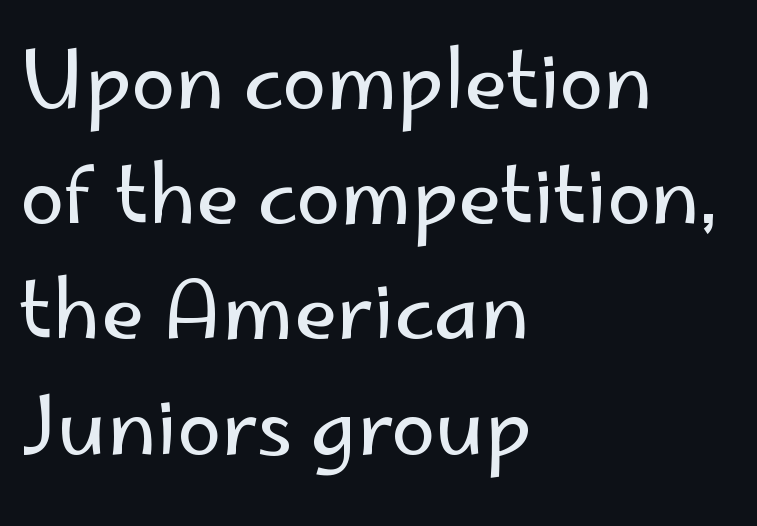
If you measured baseline to baseline, you'd find a middling distance. Vertical strokes here are truly vertical. A bare baseline throughout the passage. Heaviness? Minimal to ordinary, like unemphasized prose. Observe the ordinary spacing: letters are neighbours, not strangers.
